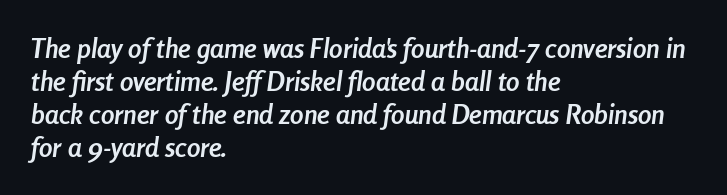
The paragraph shown leans on its left margin. Each glyph is drawn with heavy, bold strokes. The axis of the letterforms is tilted away from vertical. Is the letter spacing exaggerated? No — it looks like the ordinary default.
